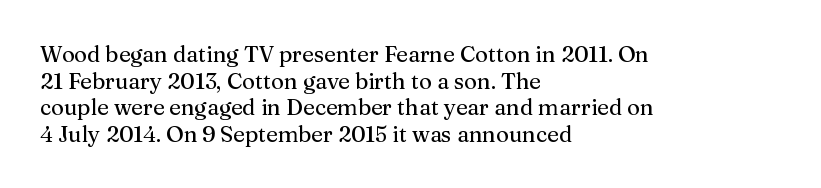
Q: Is the text italic (slanted)? A: No, it is upright.
Q: Is the text underlined? A: No.
Q: How is the paragraph aligned? A: Left-aligned.
Q: Is the spacing between letters normal or unusually wide? A: Normal.
